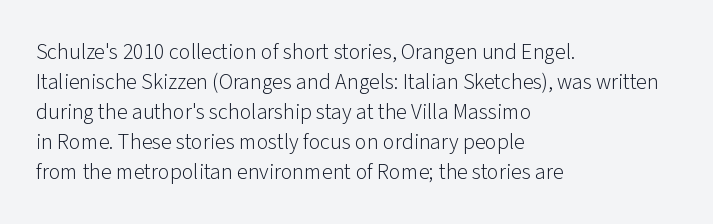
Q: Is the text bold? A: No.
Q: Is the text italic (slanted)? A: No, it is upright.
Q: Is the text underlined? A: No.
Q: How is the paragraph aligned? A: Left-aligned.
Q: Is the spacing between letters normal or unusually wide? A: Normal.
Q: Is the spacing between lines tight, normal or loose? A: Normal.
